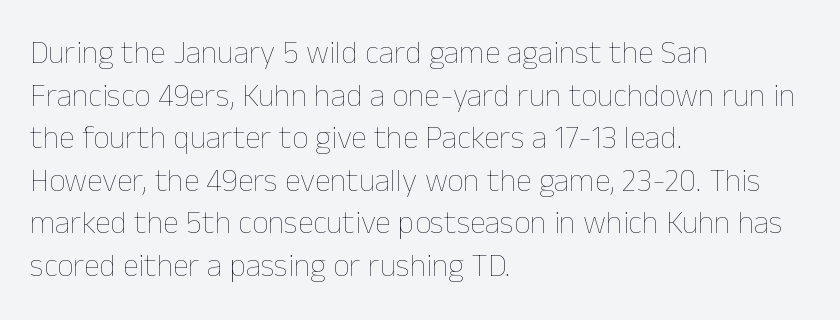
{"italic": "no", "bold": "no", "weight": "thin", "width": "normal", "stroke_contrast": "low", "x_height": "medium", "monospaced": "no", "underline": "no", "align": "left", "line_spacing": "normal", "line_spacing_ratio": 1.33, "letter_spacing": "normal", "letter_spacing_em": 0.0, "glyph_px": 32}
